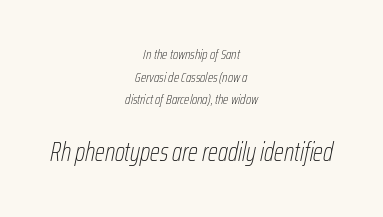
Small over large — that's the arrangement of the two blocks here. The baseline area is clear. The line-height multiplier appears to be the usual default. Neither beginnings nor endings align; midpoints do.
